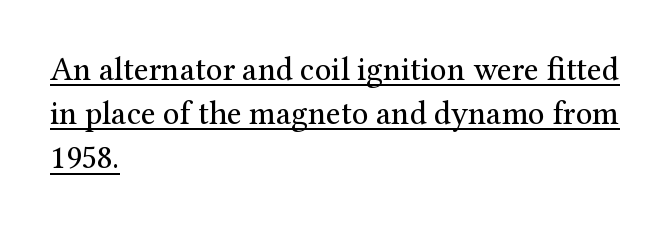
The image shows 33 px regular-weight serif type, upright; set left-aligned, normal line spacing (1.34x), normal letter spacing, underlined; medium stroke contrast and a medium x-height.
